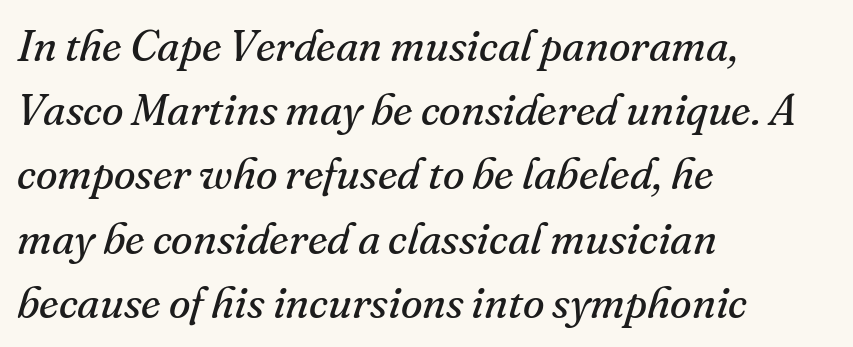
Q: Is the text bold? A: No.
Q: Is the text italic (slanted)? A: Yes, it leans right by about 16 degrees.
Q: Is the typeface a serif or a sans-serif typeface? A: Serif.
Q: Is the text underlined? A: No.
Q: How is the paragraph aligned? A: Left-aligned.
Q: Is the spacing between letters normal or unusually wide? A: Normal.
Q: Is the spacing between lines tight, normal or loose? A: Normal.
Q: Width (condensed, normal, or wide)? A: Normal.
Q: Stroke contrast? A: Medium.
Q: x-height? A: Small.
Q: Monospaced? A: No.
